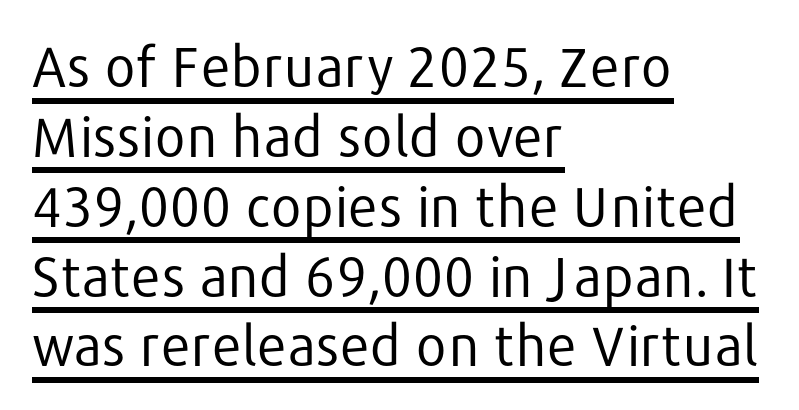
The weight tops out at a normal text grade. You can tell from the bare stems that sans-serif type was used. You can see a thin bar hugging the bottom of the glyphs. Alignment: flush left. The tracking reads as untouched default to a designer's eye.
